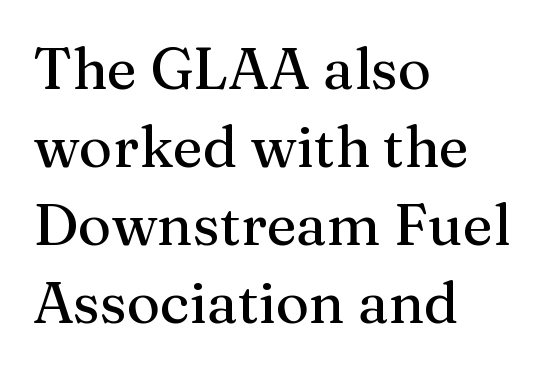
The image shows 57 px serif type, upright; set left-aligned, normal line spacing (1.37x), normal letter spacing, not underlined; medium stroke contrast and a medium x-height.
